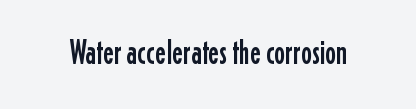
The image shows 33 px condensed sans-serif type, upright; set normal letter spacing, not underlined; low stroke contrast and a medium x-height.
